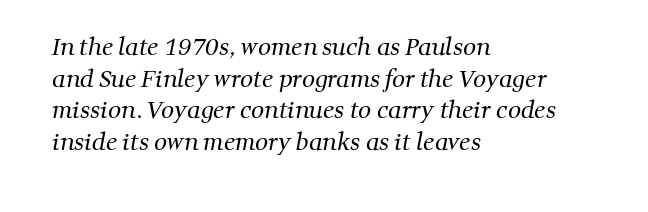
The image shows 23 px text type; set left-aligned, normal line spacing (1.38x), normal letter spacing, not underlined.
